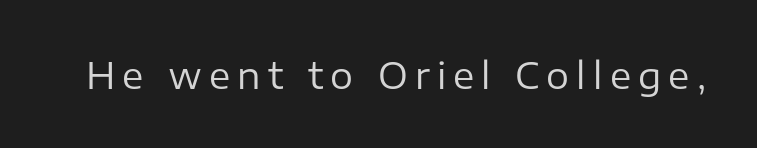
{"serif": "no", "italic": "no", "bold": "no", "weight": "regular", "width": "normal", "stroke_contrast": "low", "x_height": "medium", "monospaced": "no", "underline": "no", "letter_spacing": "wide", "letter_spacing_em": 0.2, "glyph_px": 36}
